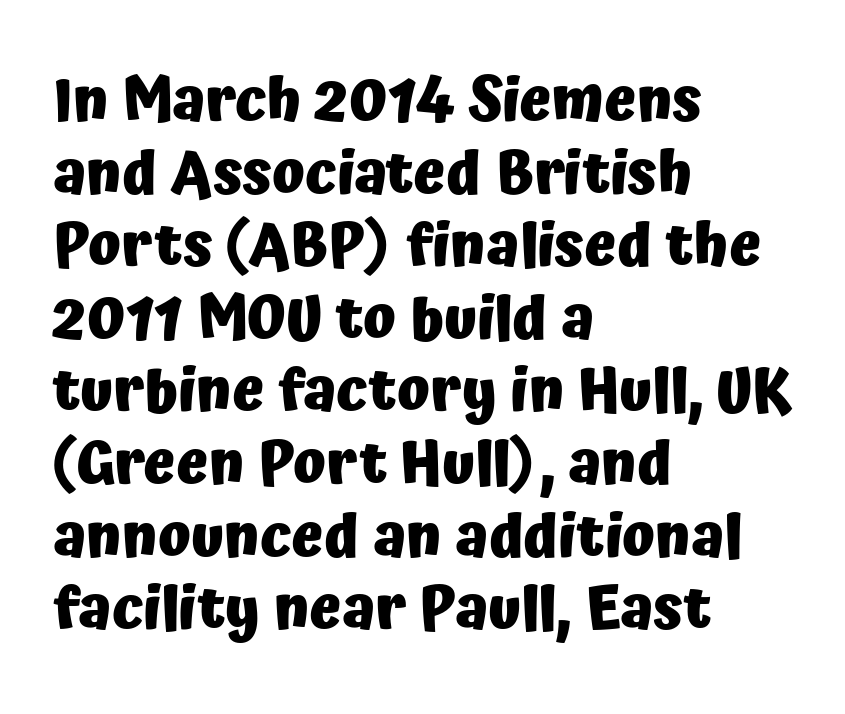
The image shows 60 px heavy sans-serif type, upright; set left-aligned, line spacing 1.21x, normal letter spacing, not underlined; low stroke contrast and a medium x-height.
